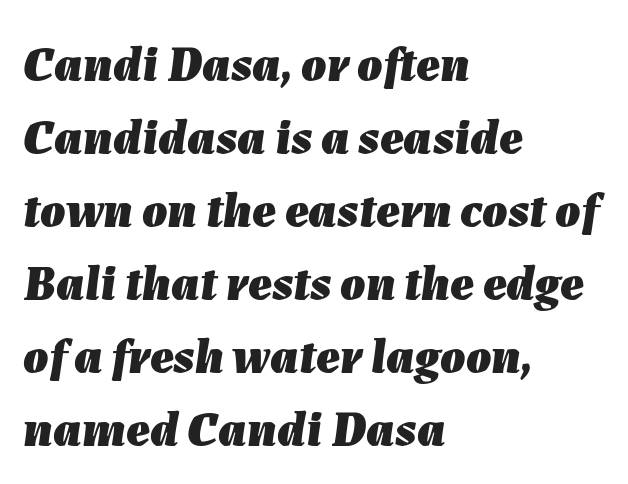
{"italic": "yes", "lean": "right", "slant_degrees": 7, "bold": "yes", "weight": "heavy", "width": "normal", "stroke_contrast": "low", "x_height": "medium", "monospaced": "no", "underline": "no", "align": "left", "line_spacing": "normal", "line_spacing_ratio": 1.46, "letter_spacing": "normal", "letter_spacing_em": 0.0, "glyph_px": 50}
